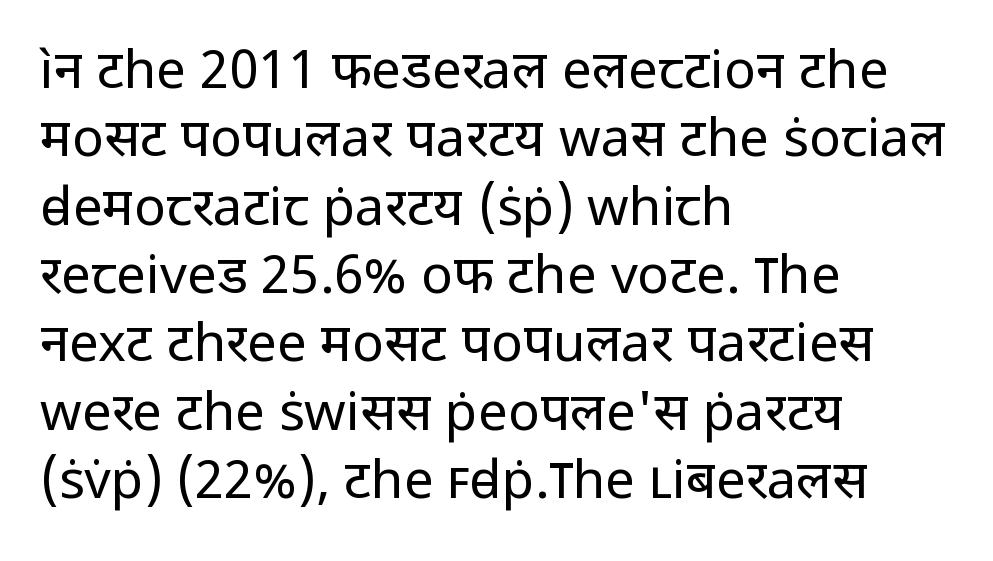
{"serif": "no", "italic": "no", "bold": "no", "weight": "regular", "width": "normal", "stroke_contrast": "low", "x_height": "medium", "monospaced": "no", "underline": "no", "align": "left", "line_spacing": "normal", "line_spacing_ratio": 1.29, "letter_spacing": "normal", "letter_spacing_em": 0.0, "glyph_px": 53}
